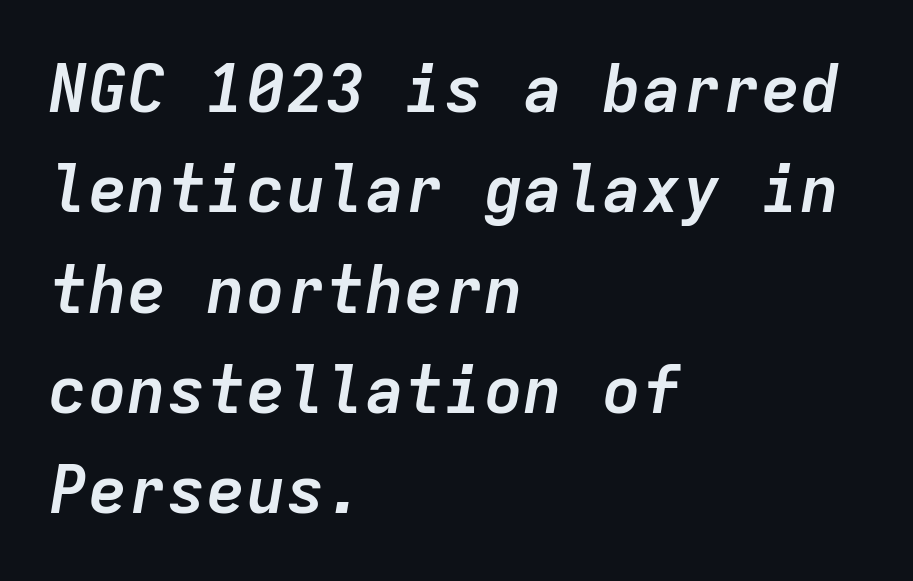
The image shows 66 px semibold type, italic (leaning right), monospaced; set left-aligned, normal line spacing (1.52x), normal letter spacing, not underlined; low stroke contrast and a medium x-height.
